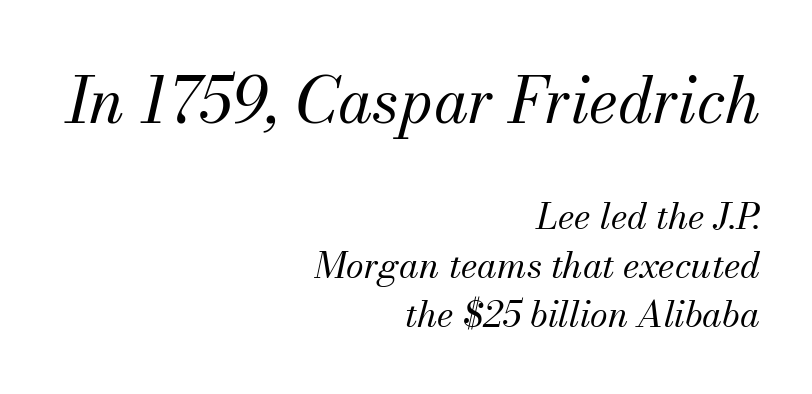
The image shows 63 px regular-weight serif type, italic (leaning right); set right-aligned, normal line spacing (1.36x), normal letter spacing, not underlined; the first (top) block is 1.75x larger; medium stroke contrast and a small x-height.
